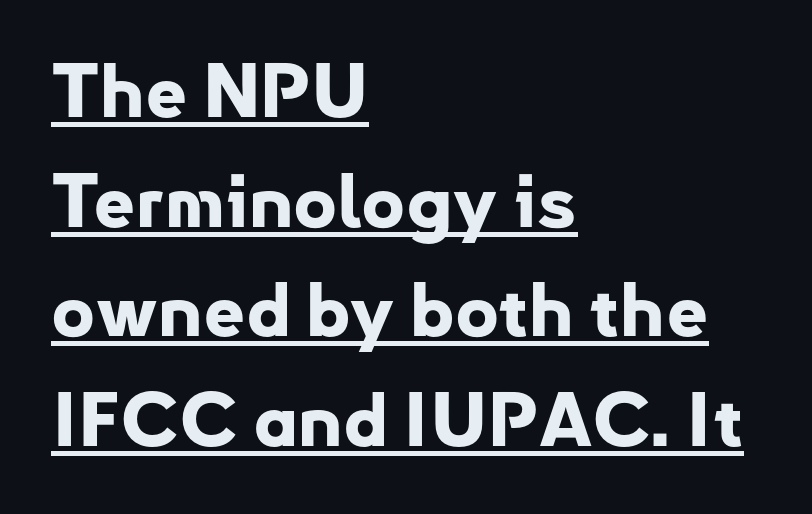
The image shows 74 px bold sans-serif type, upright; set left-aligned, normal line spacing (1.48x), normal letter spacing, underlined; low stroke contrast and a small x-height.
